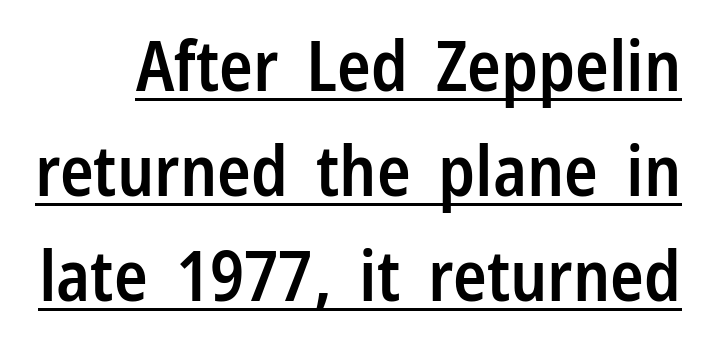
The image shows 70 px semibold, condensed sans-serif type, upright; set normal line spacing (1.5x), normal letter spacing, underlined; low stroke contrast and a medium x-height.
